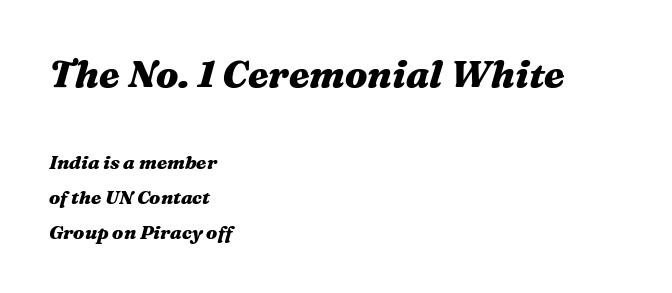
Proportional: the letters do not fall into vertical columns. The text block is weighted toward the left margin, trailing off unevenly rightward. The passage shown has conventional tracking throughout. Observe the lean: these are italic letterforms.
